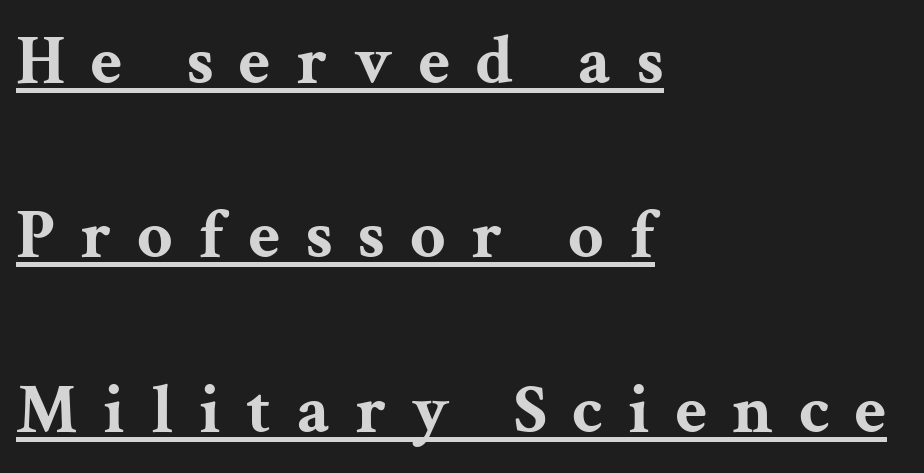
The image shows 70 px bold, wide serif type, upright; set left-aligned, loose line spacing (2.49x), unusually wide letter spacing (+0.36 em), underlined; medium stroke contrast and a medium x-height.
